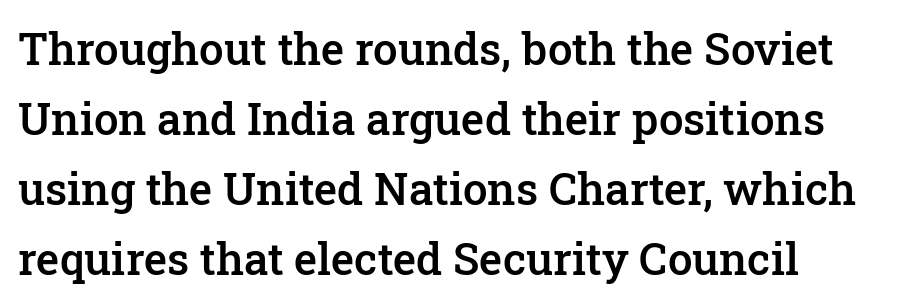
Stroke terminals: seriffed. How would I describe the line gaps? Plain and ordinary. The letterforms sit shoulder to shoulder at normal distance. Do the characters align in a grid? No, the font is proportional. Short and long lines alike share a common starting point at left. Summary of weight: moderately heavy, a semibold.
